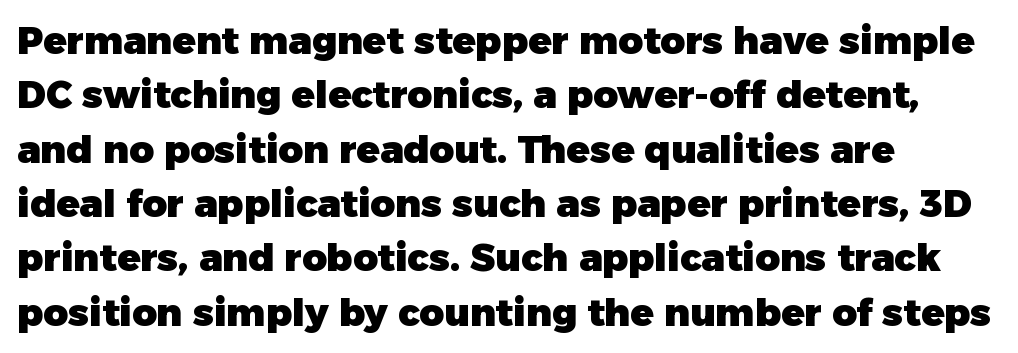
Visually the block forms a straight wall on the left and a jagged coastline on the right. The glyphs have the mass of a bold cut. Is this a sans? Yes — the strokes have no serifs. The rendering uses natural spacing where letterforms have individual widths. Style check: upright. The space beneath each line is pristine and unruled.
